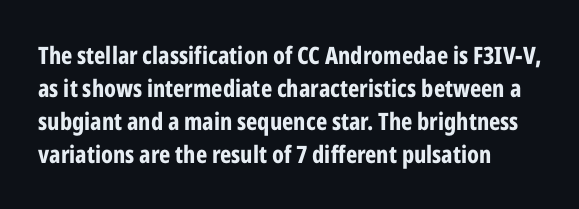
The image shows 24 px bold type, upright; set normal line spacing (1.37x), normal letter spacing, not underlined.
